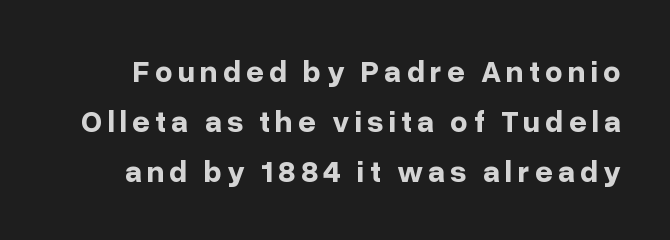
{"serif": "no", "italic": "no", "bold": "yes", "weight": "bold", "width": "normal", "stroke_contrast": "low", "x_height": "medium", "monospaced": "no", "underline": "no", "line_spacing": "normal", "line_spacing_ratio": 1.61, "glyph_px": 31}
